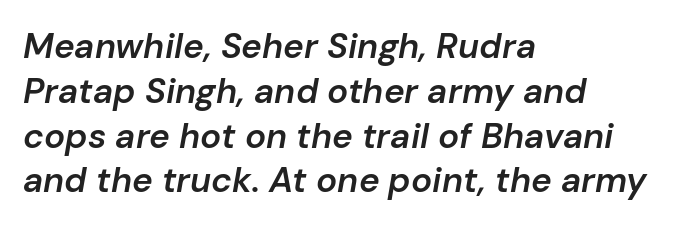
Q: Is the text bold? A: Semi-bold.
Q: Is the text italic (slanted)? A: Yes, it leans right by about 10 degrees.
Q: Is the text underlined? A: No.
Q: How is the paragraph aligned? A: Left-aligned.
Q: Is the spacing between letters normal or unusually wide? A: Normal.
Q: Is the spacing between lines tight, normal or loose? A: Normal.
Q: Width (condensed, normal, or wide)? A: Normal.
Q: Stroke contrast? A: Low.
Q: x-height? A: Medium.
Q: Monospaced? A: No.
